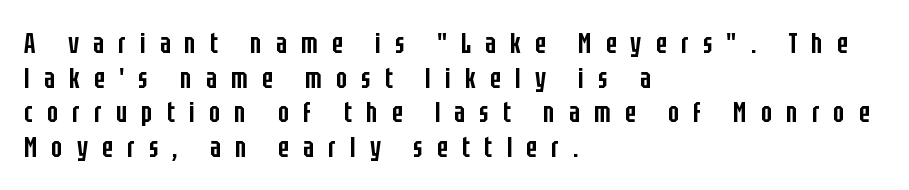
{"serif": "no", "italic": "no", "bold": "semi", "weight": "semibold", "width": "condensed", "stroke_contrast": "low", "x_height": "large", "monospaced": "no", "underline": "no", "align": "left", "line_spacing_ratio": 1.19, "letter_spacing": "wide", "letter_spacing_em": 0.49, "glyph_px": 29}
